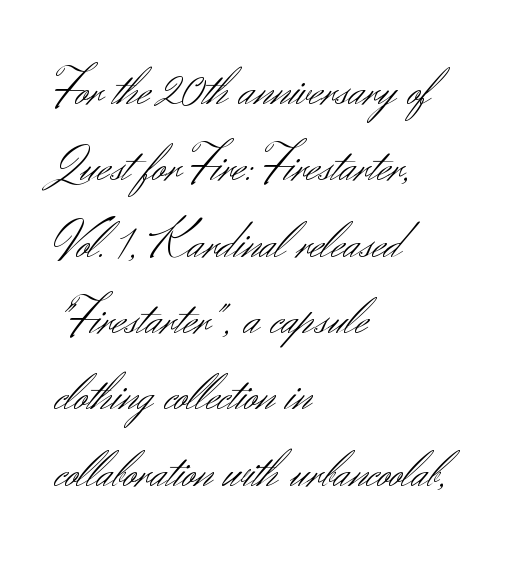
Q: Is the text bold? A: No.
Q: Is the text italic (slanted)? A: Yes.
Q: Is the typeface a serif or a sans-serif typeface? A: Sans-serif.
Q: Is the text underlined? A: No.
Q: How is the paragraph aligned? A: Left-aligned.
Q: Is the spacing between letters normal or unusually wide? A: Normal.
Q: Is the spacing between lines tight, normal or loose? A: Normal.
Q: Width (condensed, normal, or wide)? A: Normal.
Q: Stroke contrast? A: Medium.
Q: x-height? A: Small.
Q: Monospaced? A: No.
